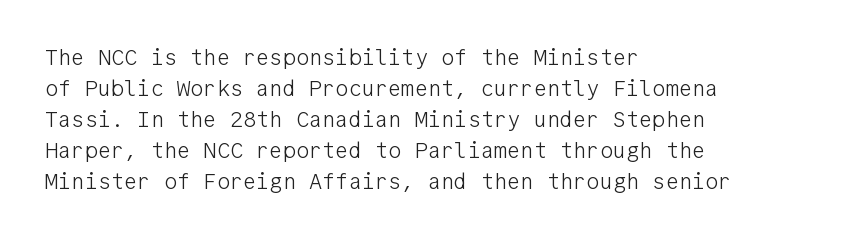
The words here are not underlined. Default kerning and tracking; the words read as compact shapes. The paragraph shown leans on its left margin. Posture: straight, roman, zero tilt. Vertical stems look standard width or narrower in stroke. Vertical spacing — default.
